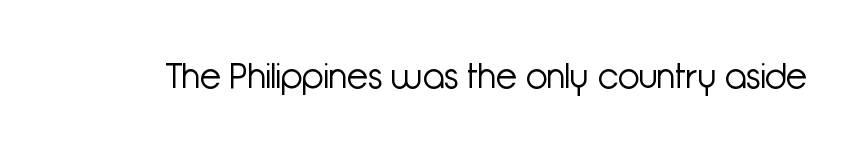
The image shows 35 px light sans-serif type, upright; set normal letter spacing, not underlined; low stroke contrast and a medium x-height.
